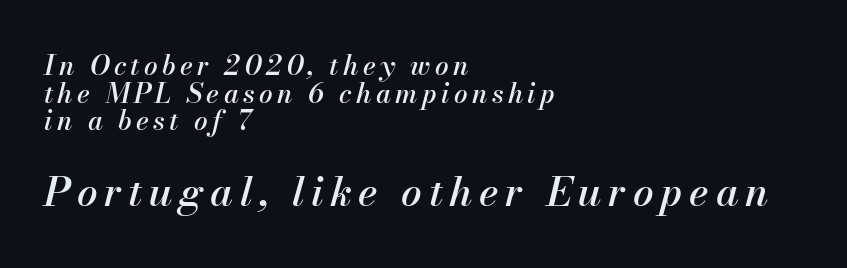
Summary of vertical rhythm: compact, with narrow interline spacing. The text block is weighted toward the left margin, trailing off unevenly rightward. Designer's note — italics engaged. Character size in the trailing block exceeds that of the leading block. Rule under the text: the space is simply empty.
